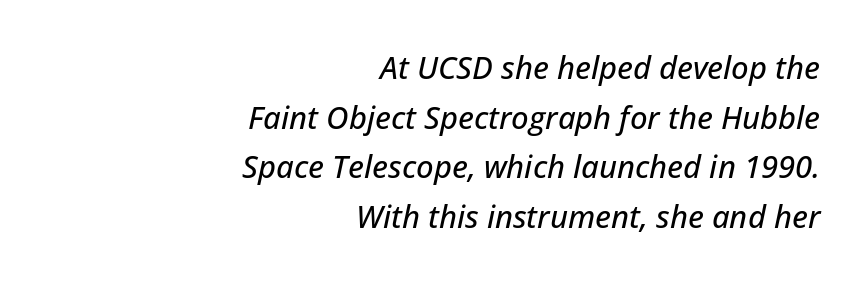
Q: Is the text italic (slanted)? A: Yes, it leans right by about 12 degrees.
Q: Is the text underlined? A: No.
Q: How is the paragraph aligned? A: Right-aligned.
Q: Is the spacing between letters normal or unusually wide? A: Normal.
Q: Is the spacing between lines tight, normal or loose? A: Normal.
Q: Width (condensed, normal, or wide)? A: Normal.
Q: Stroke contrast? A: Low.
Q: x-height? A: Medium.
Q: Monospaced? A: No.
